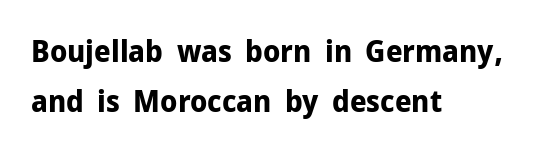
The image shows 30 px bold sans-serif type, upright; set left-aligned, normal line spacing (1.67x), normal letter spacing, not underlined; low stroke contrast and a medium x-height.
